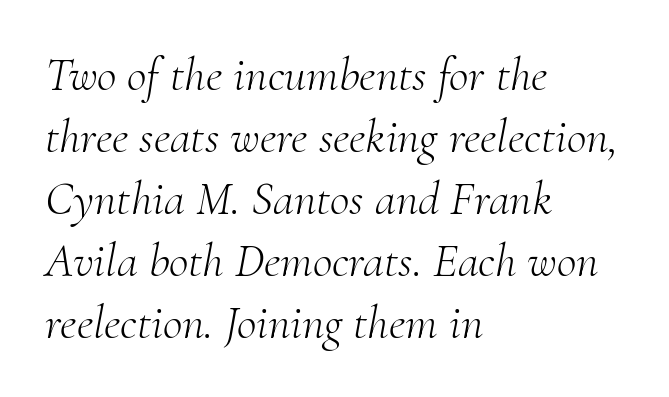
The image shows 48 px light serif type, italic (leaning right); set left-aligned, normal line spacing (1.29x), normal letter spacing, not underlined; medium stroke contrast and a small x-height.
